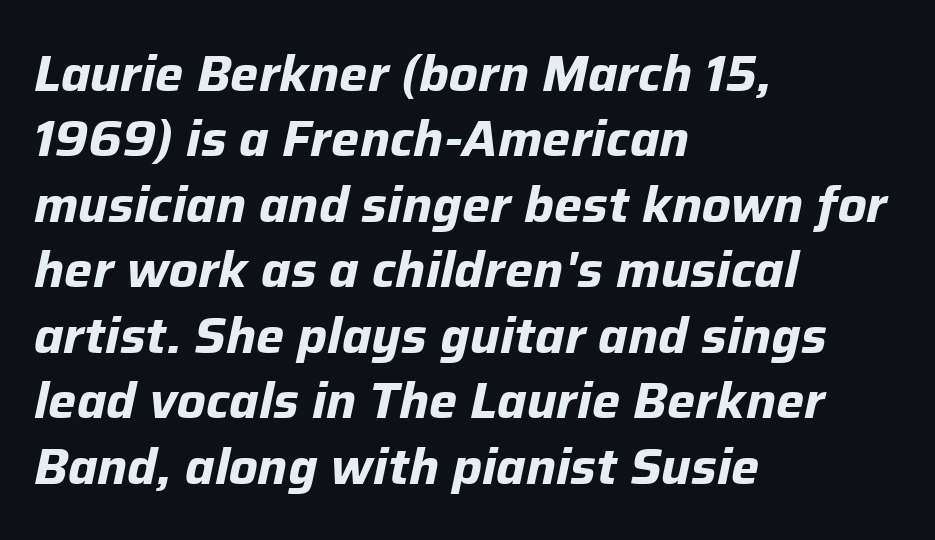
Proportional: the letters do not fall into vertical columns. In terms of leading, this rendering sits right in the middle. The characters look thick and weighty, a clear bold. Characters follow at the spacing the type designer built in. Rule under the text: the space is simply empty.
